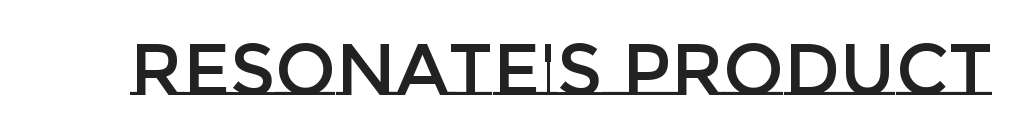
The image shows 72 px text type, upright; set normal letter spacing, not underlined; low stroke contrast and a large x-height.
